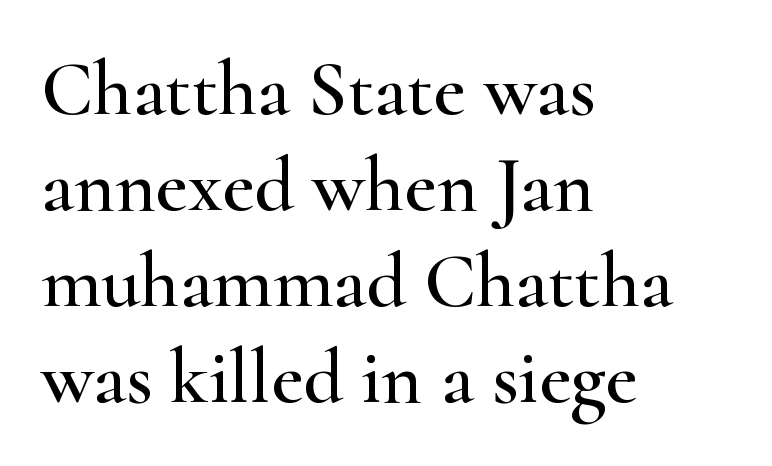
{"serif": "yes", "italic": "no", "width": "wide", "stroke_contrast": "high", "x_height": "small", "monospaced": "no", "underline": "no", "align": "left", "line_spacing_ratio": 1.23, "letter_spacing": "normal", "letter_spacing_em": 0.0, "glyph_px": 78}
